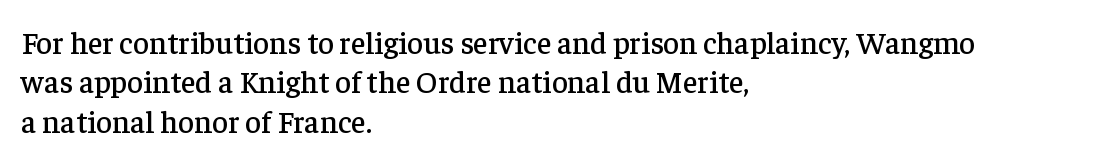
{"serif": "yes", "italic": "no", "width": "normal", "stroke_contrast": "low", "x_height": "medium", "monospaced": "no", "underline": "no", "align": "left", "line_spacing": "normal", "line_spacing_ratio": 1.27, "letter_spacing": "normal", "letter_spacing_em": 0.0, "glyph_px": 31}
